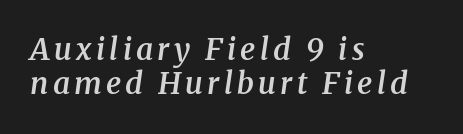
Clear beneath every line of the passage. If you drew a ruler down the left edge, every line would touch it. You can tell from the footed stems that serif type was used. In terms of weight, the rendering is demibold, just under bold.
